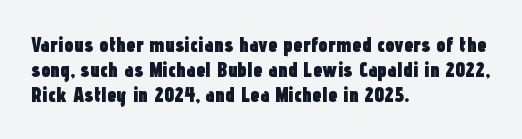
Q: Is the text bold? A: Yes.
Q: Is the text italic (slanted)? A: No, it is upright.
Q: Is the text underlined? A: No.
Q: How is the paragraph aligned? A: Left-aligned.
Q: Is the spacing between letters normal or unusually wide? A: Normal.
